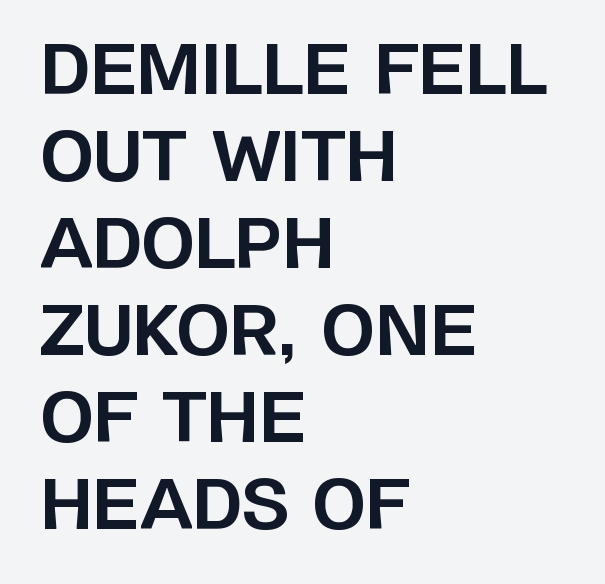
Note the varied advance widths — an 'i' is clearly narrower than an 'm'. Leading: standard. Students, note that the glyphs here touch the page at normal intervals. Is the type bold? Yes — the strokes are clearly thick and heavy. A roman cut, with each character standing at attention.
